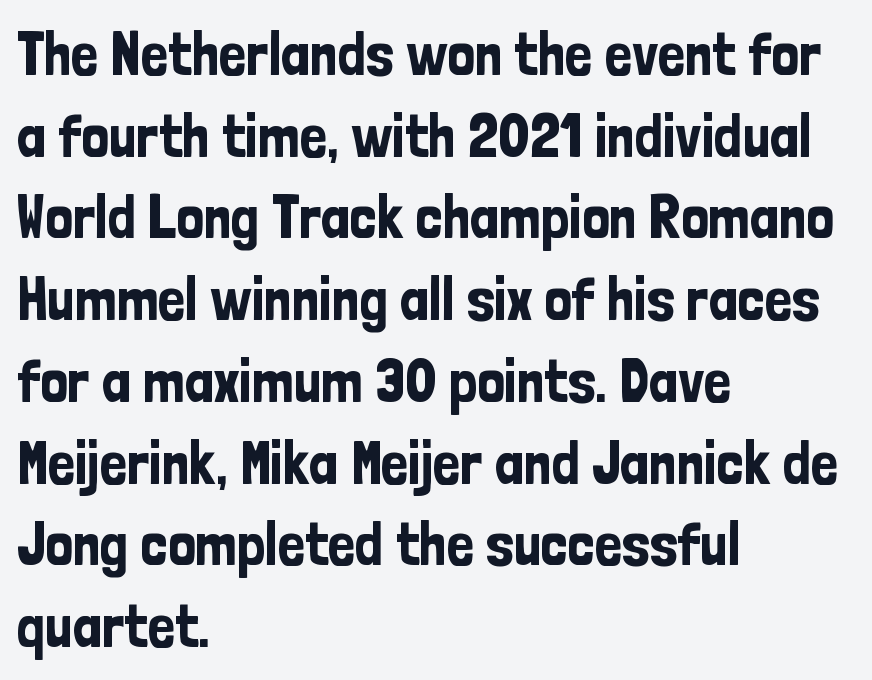
Note the varied advance widths — an 'i' is clearly narrower than an 'm'. Vertical spacing — default. Look at the bottom of the vertical strokes: they stop flat, with no serifs. Underlining? Definitely not there. The lettering stays uniformly vertical, giving the passage a roman look.
